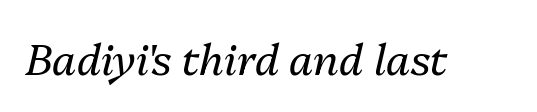
Weight: regular or lighter. Descenders hang freely into open space. Slanted lettering throughout. Think of a printed novel: that variable character pitch is what you see here. Is the letter spacing exaggerated? No — it looks like the ordinary default.
